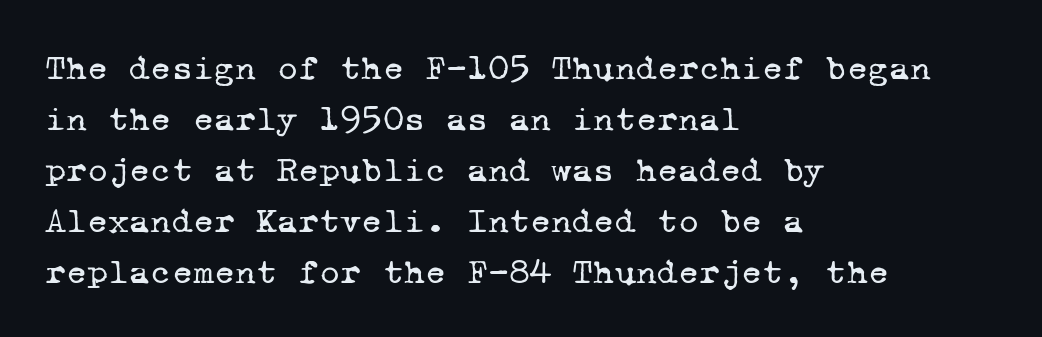
{"serif": "yes", "bold": "no", "weight": "regular", "width": "normal", "stroke_contrast": "low", "x_height": "medium", "monospaced": "yes", "underline": "no", "align": "left", "line_spacing": "normal", "line_spacing_ratio": 1.42, "letter_spacing": "normal", "letter_spacing_em": 0.0, "glyph_px": 36}
